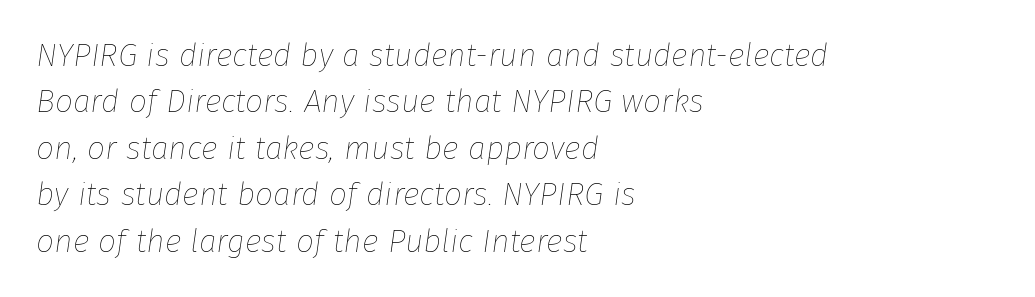
{"italic": "yes", "lean": "right", "slant_degrees": 8, "bold": "no", "weight": "thin", "width": "normal", "stroke_contrast": "low", "x_height": "medium", "monospaced": "no", "underline": "no", "align": "left", "line_spacing": "normal", "line_spacing_ratio": 1.45, "letter_spacing": "normal", "letter_spacing_em": 0.0, "glyph_px": 32}
